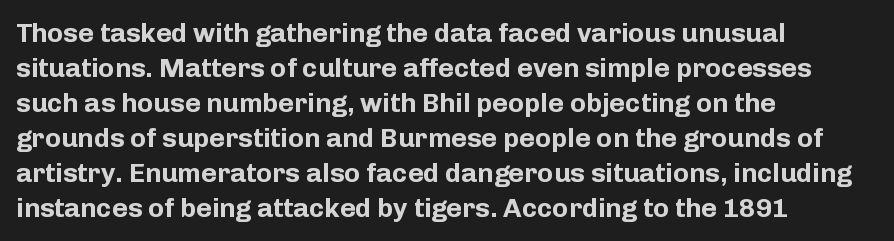
The image shows 27 px bold type, upright; set left-aligned, normal line spacing (1.3x), normal letter spacing, not underlined.
